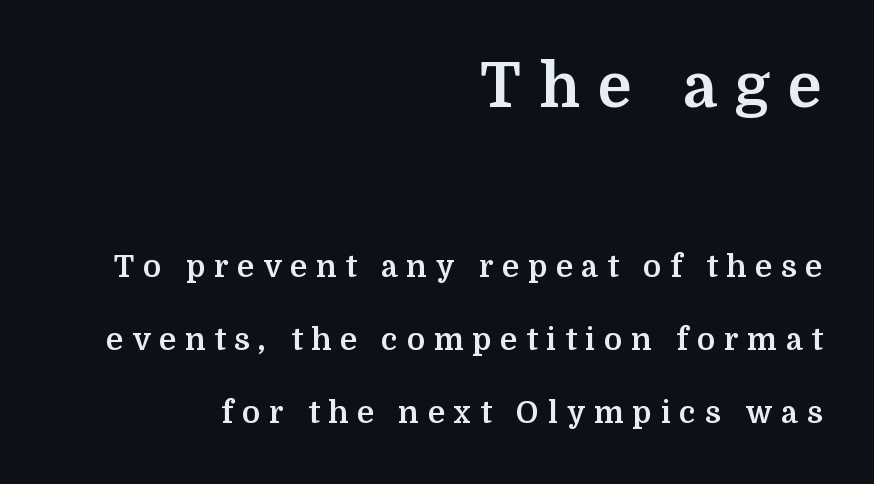
{"serif": "yes", "italic": "no", "bold": "yes", "weight": "bold", "width": "normal", "stroke_contrast": "medium", "x_height": "medium", "monospaced": "no", "underline": "no", "align": "right", "line_spacing": "loose", "line_spacing_ratio": 2.44, "letter_spacing": "wide", "letter_spacing_em": 0.3, "larger_block": "first", "size_ratio": 2.03, "glyph_px": 61}
